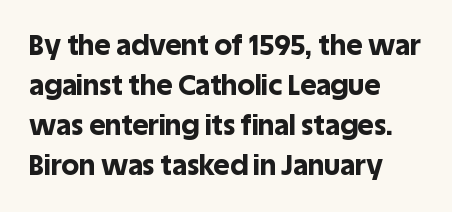
The image shows 28 px bold sans-serif type, upright; set left-aligned, normal line spacing (1.43x), normal letter spacing, not underlined; a large x-height.
